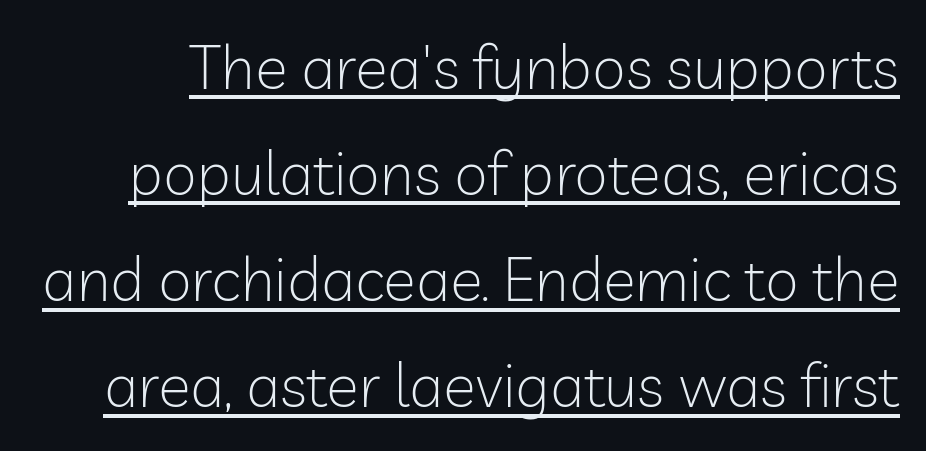
{"serif": "no", "italic": "no", "bold": "no", "weight": "light", "width": "normal", "stroke_contrast": "low", "x_height": "medium", "monospaced": "no", "underline": "yes", "line_spacing_ratio": 1.74, "letter_spacing": "normal", "letter_spacing_em": 0.0, "glyph_px": 61}
